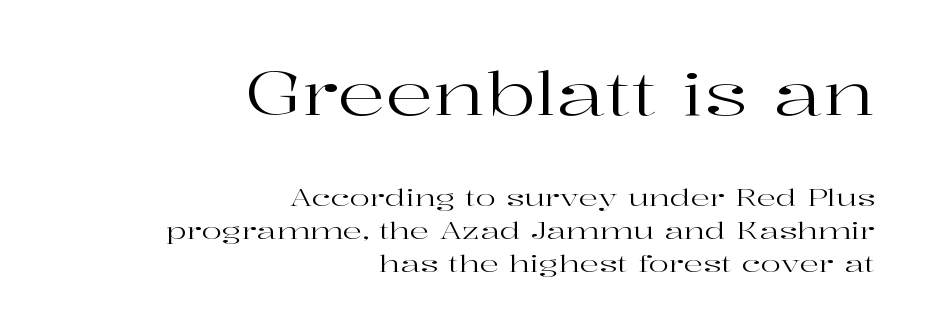
{"serif": "yes", "italic": "no", "bold": "no", "weight": "regular", "width": "wide", "stroke_contrast": "high", "x_height": "medium", "monospaced": "no", "underline": "no", "align": "right", "line_spacing": "normal", "line_spacing_ratio": 1.36, "letter_spacing": "normal", "letter_spacing_em": 0.0, "larger_block": "first", "size_ratio": 2.46, "glyph_px": 59}
